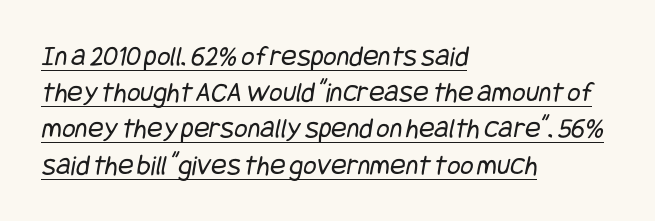
This reads as an unemphasized weight, regular at the heaviest. I'd call this a sans setting — the letters go barefoot. Underlining? Definitely there. Tracking here is standard; glyphs follow each other at the usual distance.
